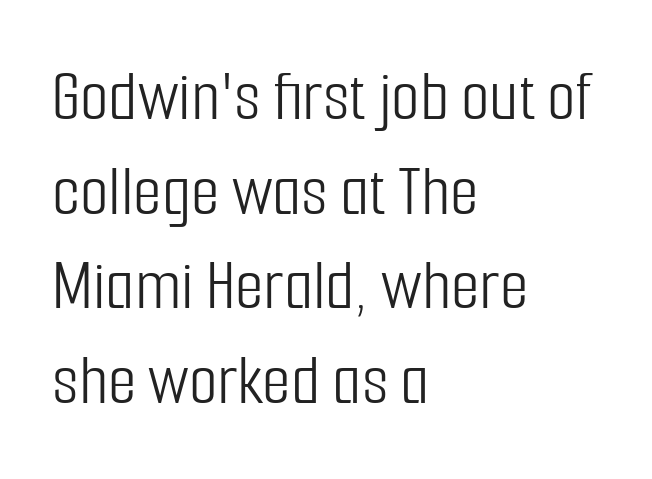
The image shows 74 px light, condensed sans-serif type, upright; set left-aligned, normal line spacing (1.28x), normal letter spacing, not underlined; low stroke contrast and a medium x-height.
